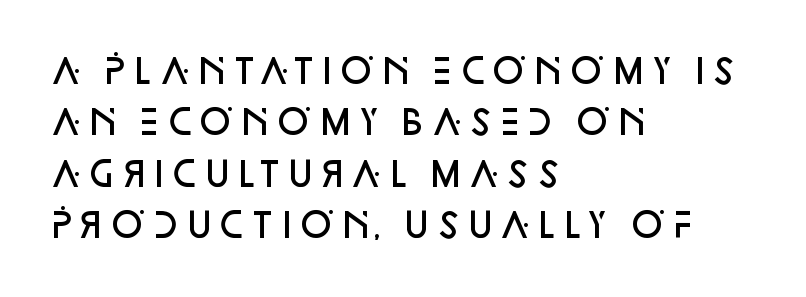
Q: Is the text bold? A: Semi-bold.
Q: Is the text italic (slanted)? A: No, it is upright.
Q: Is the typeface a serif or a sans-serif typeface? A: Sans-serif.
Q: Is the text underlined? A: No.
Q: How is the paragraph aligned? A: Left-aligned.
Q: Is the spacing between letters normal or unusually wide? A: Normal.
Q: Is the spacing between lines tight, normal or loose? A: Normal.
Q: Width (condensed, normal, or wide)? A: Normal.
Q: Stroke contrast? A: Low.
Q: x-height? A: Large.
Q: Monospaced? A: No.
